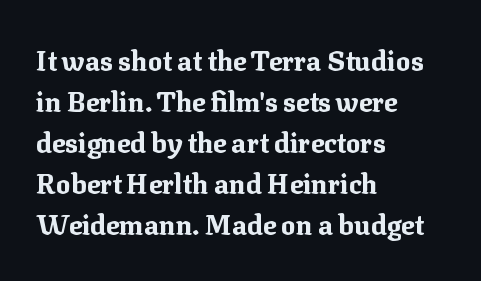
Line beginnings align vertically; line endings do not. Between one letter and the next there's only the usual sliver of space. Notice how descenders clear the ascenders below comfortably — that's standard leading. Does the lettering tilt? It doesn't — this is upright. Letters rest on an invisible, unmarked baseline.
